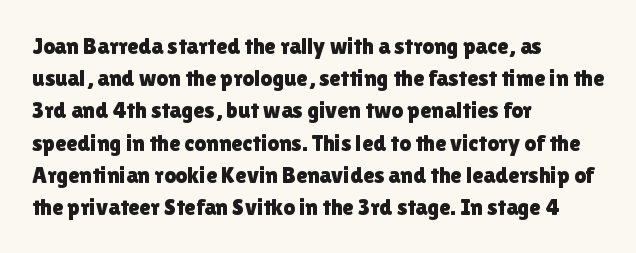
Q: Is the text italic (slanted)? A: No, it is upright.
Q: Is the text underlined? A: No.
Q: How is the paragraph aligned? A: Left-aligned.
Q: Is the spacing between letters normal or unusually wide? A: Normal.
Q: Is the spacing between lines tight, normal or loose? A: Normal.
